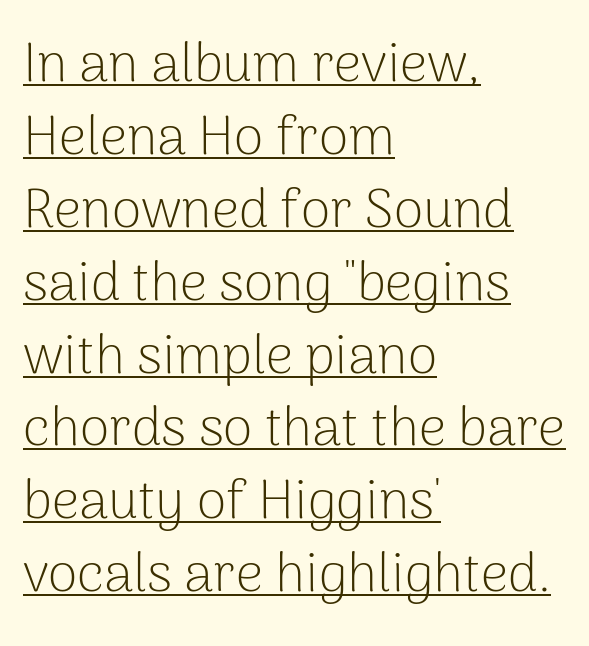
Q: Is the text bold? A: No.
Q: Is the text italic (slanted)? A: No, it is upright.
Q: Is the typeface a serif or a sans-serif typeface? A: Sans-serif.
Q: Is the text underlined? A: Yes.
Q: How is the paragraph aligned? A: Left-aligned.
Q: Is the spacing between letters normal or unusually wide? A: Normal.
Q: Is the spacing between lines tight, normal or loose? A: Normal.
Q: Width (condensed, normal, or wide)? A: Normal.
Q: Stroke contrast? A: Low.
Q: x-height? A: Medium.
Q: Monospaced? A: No.
